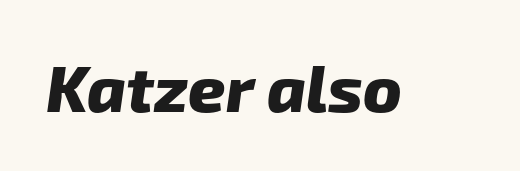
{"serif": "no", "bold": "yes", "weight": "heavy", "width": "normal", "stroke_contrast": "low", "x_height": "medium", "monospaced": "no", "underline": "no", "letter_spacing": "normal", "letter_spacing_em": 0.0, "glyph_px": 65}
